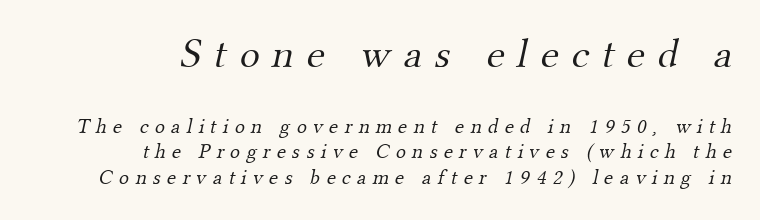
The image shows 42 px light serif type; set right-aligned, line spacing 1.22x, unusually wide letter spacing (+0.3 em), not underlined; the first (top) block is 2.0x larger; medium stroke contrast and a small x-height.
